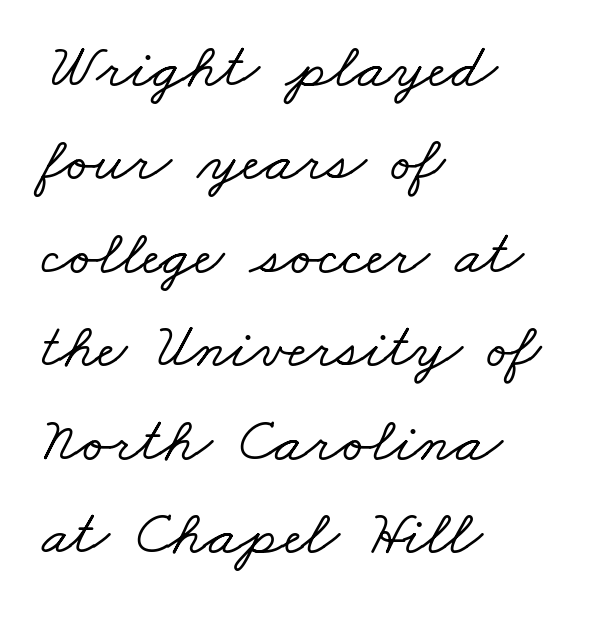
Q: Is the typeface a serif or a sans-serif typeface? A: Serif.
Q: Is the text underlined? A: No.
Q: How is the paragraph aligned? A: Left-aligned.
Q: Is the spacing between letters normal or unusually wide? A: Normal.
Q: Is the spacing between lines tight, normal or loose? A: Normal.
Q: Width (condensed, normal, or wide)? A: Wide.
Q: Stroke contrast? A: Low.
Q: x-height? A: Small.
Q: Monospaced? A: No.
